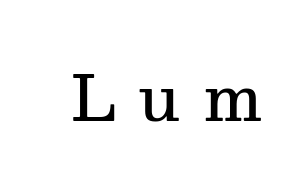
{"serif": "yes", "italic": "no", "bold": "semi", "weight": "semibold", "width": "normal", "stroke_contrast": "medium", "x_height": "medium", "monospaced": "no", "underline": "no", "letter_spacing": "wide", "letter_spacing_em": 0.35, "glyph_px": 62}
